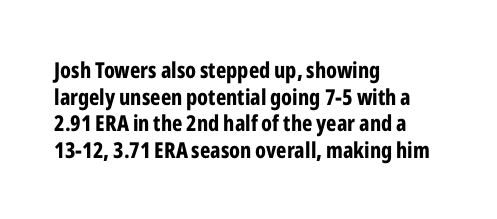
The image shows 22 px bold type, upright; set left-aligned, line spacing 1.21x, normal letter spacing, not underlined.
